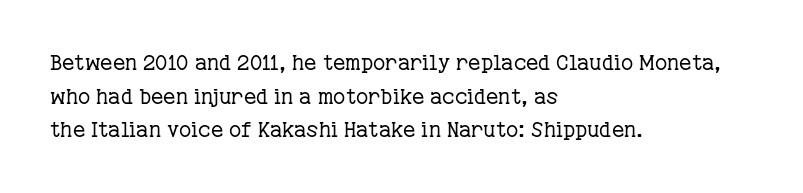
Q: Is the text bold? A: No.
Q: Is the text italic (slanted)? A: No, it is upright.
Q: Is the text underlined? A: No.
Q: How is the paragraph aligned? A: Left-aligned.
Q: Is the spacing between letters normal or unusually wide? A: Normal.
Q: Is the spacing between lines tight, normal or loose? A: Normal.
